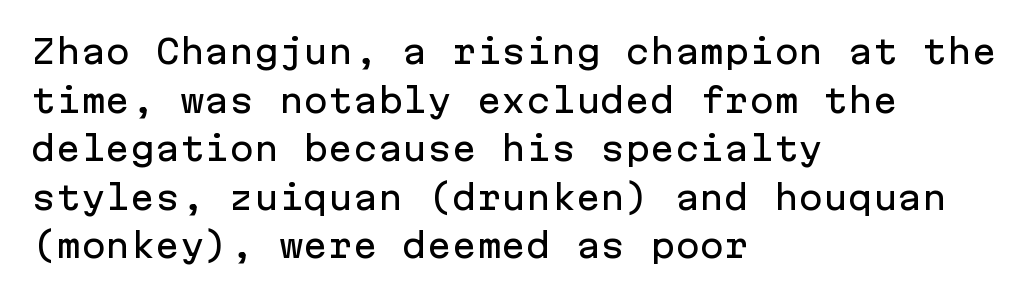
Descenders are the only things crossing below the line. Observe the absence of serifs on each vertical stroke in this sample. It's the straight-up-and-down kind of type. Leftover space on each line is placed entirely after the last word.
